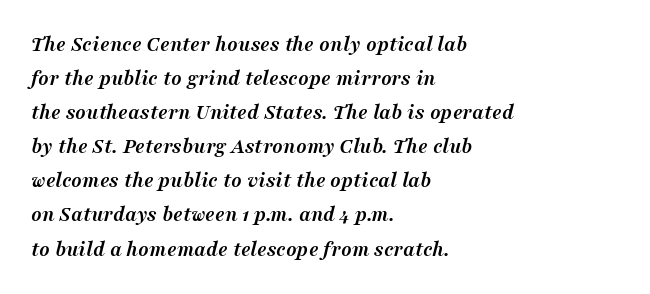
{"italic": "yes", "lean": "right", "slant_degrees": 16, "bold": "yes", "underline": "no", "align": "left", "line_spacing": "normal", "line_spacing_ratio": 1.55, "letter_spacing": "normal", "letter_spacing_em": 0.0, "glyph_px": 22}
